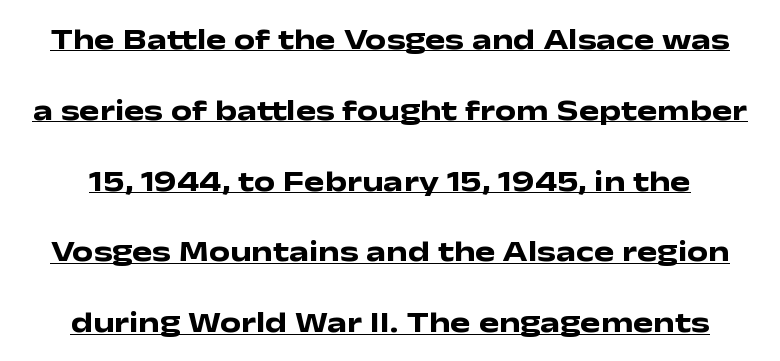
Q: Is the text bold? A: Yes.
Q: Is the text italic (slanted)? A: No, it is upright.
Q: Is the typeface a serif or a sans-serif typeface? A: Sans-serif.
Q: Is the text underlined? A: Yes.
Q: Is the spacing between letters normal or unusually wide? A: Normal.
Q: Is the spacing between lines tight, normal or loose? A: Loose.
Q: Width (condensed, normal, or wide)? A: Wide.
Q: Stroke contrast? A: Low.
Q: x-height? A: Medium.
Q: Monospaced? A: No.
